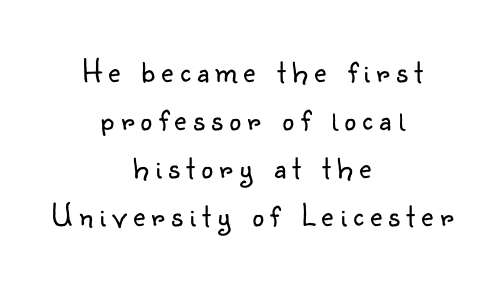
The image shows 33 px light sans-serif type, upright; set centered, normal line spacing (1.45x), unusually wide letter spacing (+0.2 em), not underlined; low stroke contrast and a small x-height.
